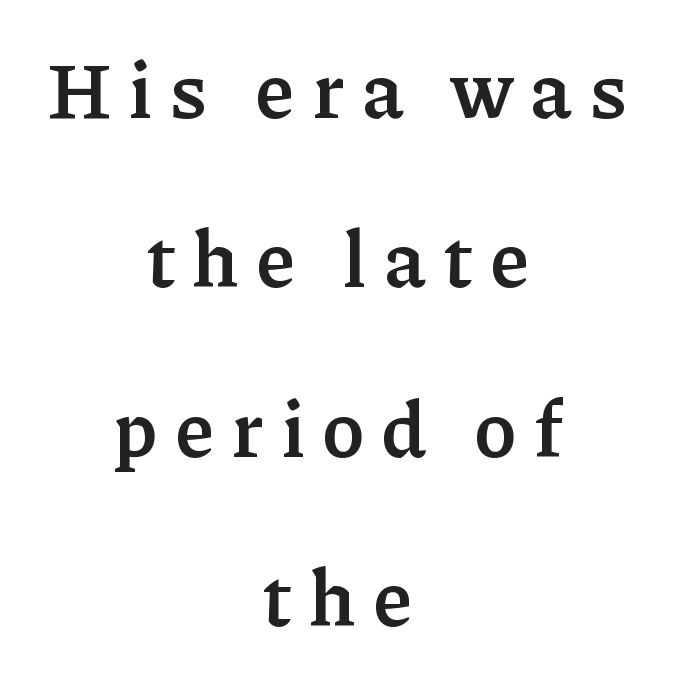
{"serif": "yes", "italic": "no", "bold": "yes", "weight": "semibold", "width": "normal", "stroke_contrast": "low", "x_height": "medium", "monospaced": "no", "underline": "no", "align": "center", "line_spacing": "loose", "line_spacing_ratio": 2.17, "letter_spacing": "wide", "letter_spacing_em": 0.22, "glyph_px": 78}
